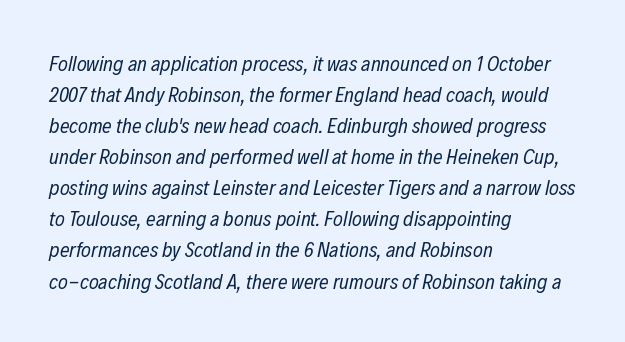
{"italic": "yes", "lean": "right", "slant_degrees": 12, "bold": "no", "underline": "no", "align": "left", "line_spacing": "normal", "line_spacing_ratio": 1.48, "letter_spacing": "normal", "letter_spacing_em": 0.0, "glyph_px": 21}
